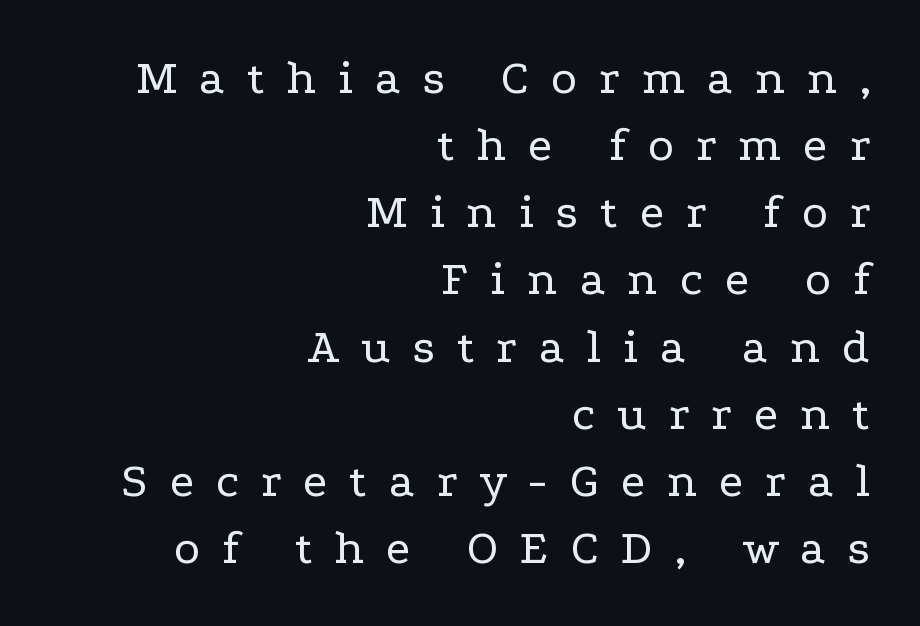
Tracking here is generous; glyphs stand well apart from one another. Honestly, the row spacing looks completely unremarkable. Vertical stems look standard width or narrower in stroke. Each letter keeps its own natural width here, so spacing adapts to shape.
